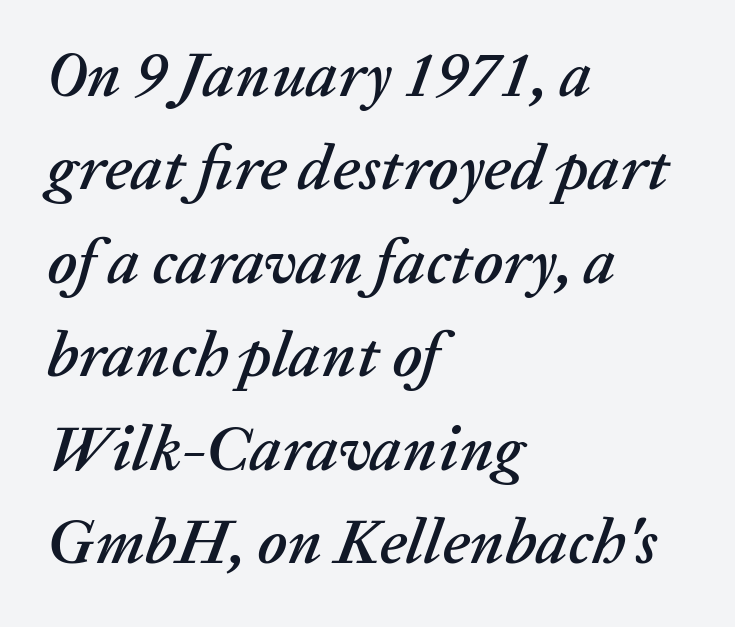
The image shows 64 px text type, italic (leaning right); set left-aligned, normal line spacing (1.46x), normal letter spacing, not underlined; low stroke contrast and a medium x-height.
